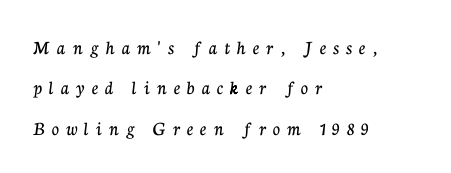
Q: Is the text italic (slanted)? A: Yes.
Q: Is the text underlined? A: No.
Q: How is the paragraph aligned? A: Left-aligned.
Q: Is the spacing between letters normal or unusually wide? A: Unusually wide.
Q: Is the spacing between lines tight, normal or loose? A: Loose.
